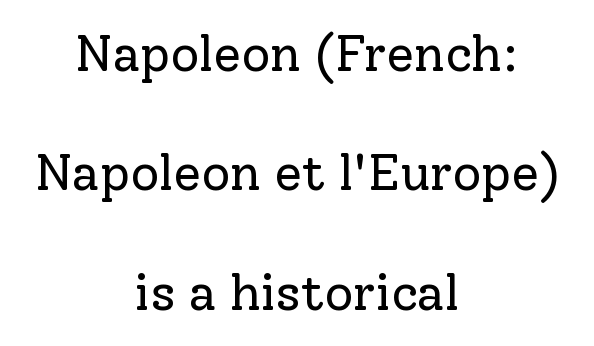
{"serif": "yes", "italic": "no", "bold": "no", "weight": "regular", "width": "normal", "stroke_contrast": "low", "x_height": "medium", "monospaced": "no", "underline": "no", "align": "center", "line_spacing": "loose", "line_spacing_ratio": 2.39, "letter_spacing": "normal", "letter_spacing_em": 0.0, "glyph_px": 50}
